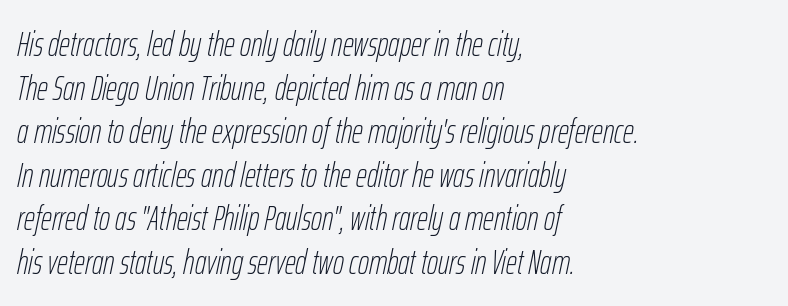
Q: Is the text bold? A: No.
Q: Is the text italic (slanted)? A: Yes, it leans right by about 12 degrees.
Q: Is the text underlined? A: No.
Q: How is the paragraph aligned? A: Left-aligned.
Q: Is the spacing between letters normal or unusually wide? A: Normal.
Q: Is the spacing between lines tight, normal or loose? A: Normal.
Q: Width (condensed, normal, or wide)? A: Condensed.
Q: Stroke contrast? A: Low.
Q: x-height? A: Medium.
Q: Monospaced? A: No.
